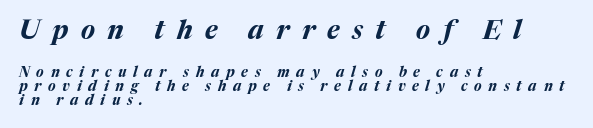
The image shows 26 px bold type, italic (leaning right); set left-aligned, tight line spacing (1.0x), unusually wide letter spacing (+0.48 em), not underlined; the first (top) block is 1.86x larger.
